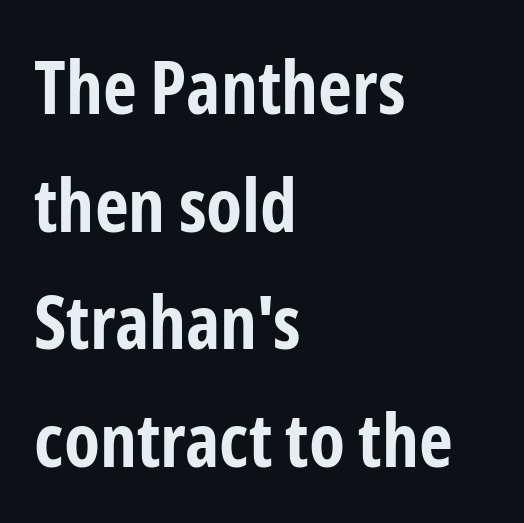
{"serif": "no", "italic": "no", "bold": "yes", "weight": "bold", "width": "condensed", "stroke_contrast": "low", "x_height": "medium", "monospaced": "no", "underline": "no", "align": "left", "line_spacing": "normal", "line_spacing_ratio": 1.59, "letter_spacing": "normal", "letter_spacing_em": 0.0, "glyph_px": 74}
